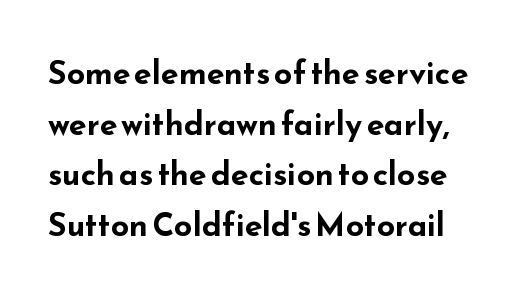
Q: Is the text bold? A: Yes.
Q: Is the text italic (slanted)? A: No, it is upright.
Q: Is the typeface a serif or a sans-serif typeface? A: Sans-serif.
Q: Is the text underlined? A: No.
Q: Is the spacing between letters normal or unusually wide? A: Normal.
Q: Is the spacing between lines tight, normal or loose? A: Normal.
Q: Width (condensed, normal, or wide)? A: Wide.
Q: Stroke contrast? A: Low.
Q: x-height? A: Small.
Q: Monospaced? A: No.
